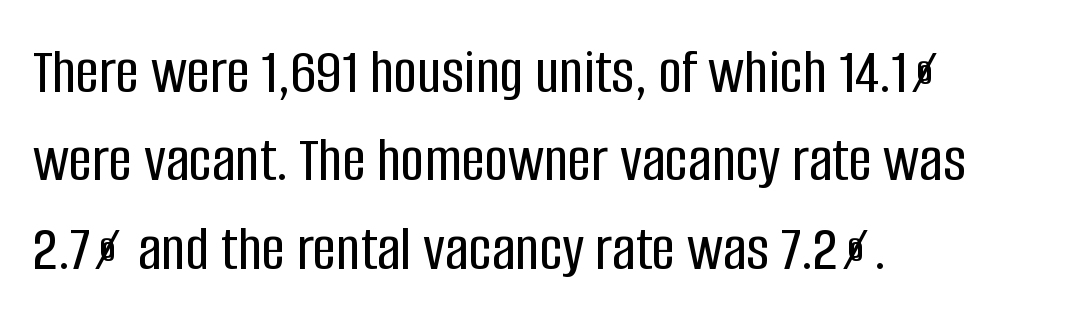
{"serif": "no", "italic": "no", "width": "condensed", "stroke_contrast": "low", "x_height": "large", "monospaced": "no", "underline": "no", "align": "left", "line_spacing": "normal", "line_spacing_ratio": 1.36, "letter_spacing": "normal", "letter_spacing_em": 0.0, "glyph_px": 65}
